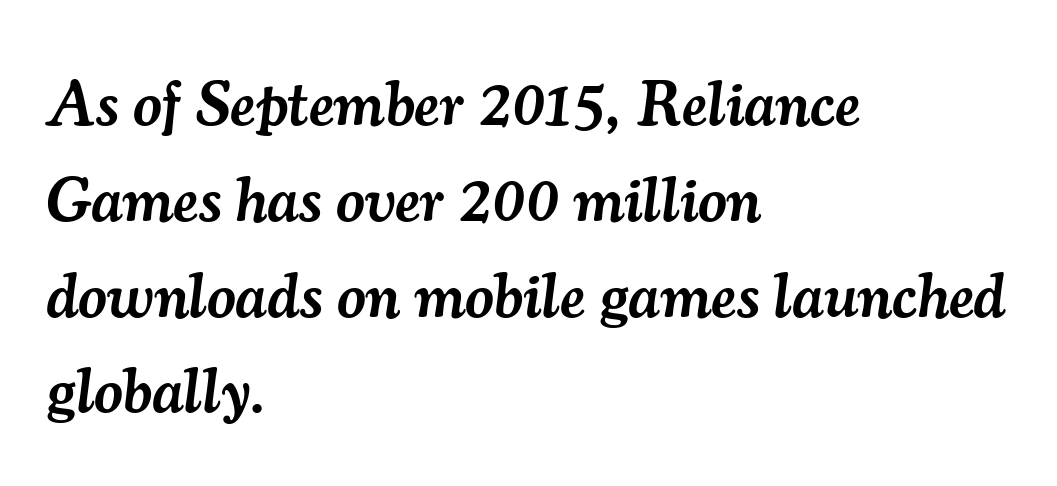
{"serif": "yes", "italic": "yes", "lean": "right", "slant_degrees": 7, "bold": "semi", "weight": "semibold", "width": "normal", "stroke_contrast": "medium", "x_height": "small", "monospaced": "no", "underline": "no", "align": "left", "line_spacing": "normal", "line_spacing_ratio": 1.52, "letter_spacing": "normal", "letter_spacing_em": 0.0, "glyph_px": 63}
